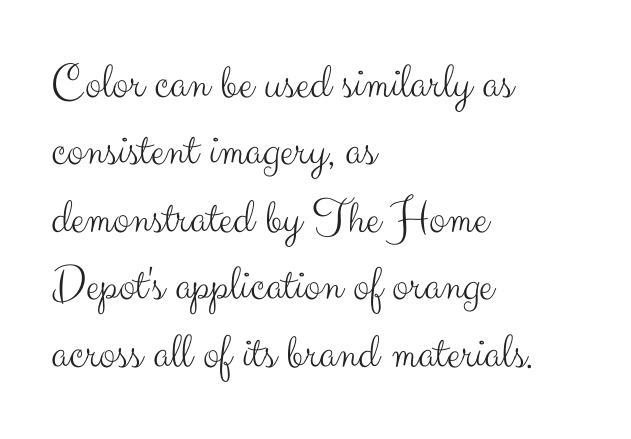
Grotesque or geometric, the face here clearly has no serifs. Do the characters align in a grid? No, the font is proportional. Heft: none added — not bold.
